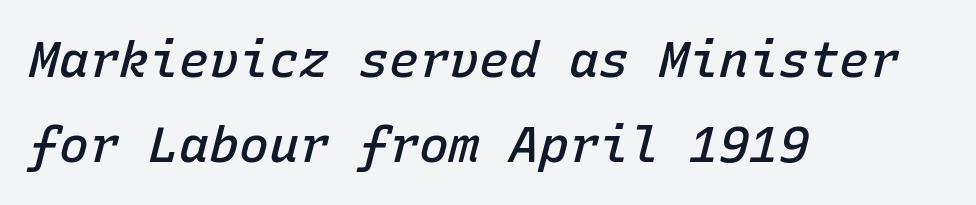
Q: Is the text bold? A: Semi-bold.
Q: Is the text italic (slanted)? A: Yes, it leans right by about 15 degrees.
Q: Is the text underlined? A: No.
Q: How is the paragraph aligned? A: Left-aligned.
Q: Is the spacing between letters normal or unusually wide? A: Normal.
Q: Width (condensed, normal, or wide)? A: Normal.
Q: Stroke contrast? A: Low.
Q: x-height? A: Medium.
Q: Monospaced? A: Yes.
